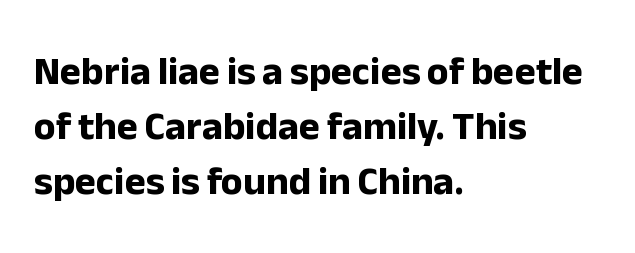
The font's upright variant was chosen for this text. A normal amount of white space separates one row of letters from the next. Examine the stroke ends and you'll find no serifs. The rendering anchors every line to the left-hand side. You could not count columns in this text — the font is proportionally spaced. The sample has been set heavy, in full bold.
